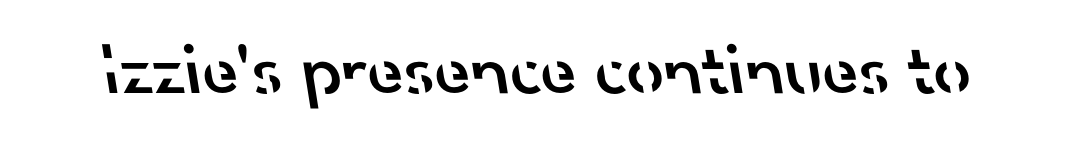
The text was rendered using a sans face with plain stroke endings. Students, note that the glyphs here touch the page at normal intervals. Do the characters align in a grid? No, the font is proportional. Quick note: underline off. The characters look somewhat weighty, a semibold short of true bold.
